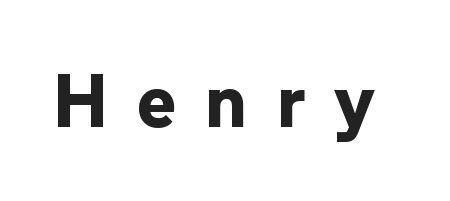
{"serif": "no", "italic": "no", "bold": "yes", "weight": "bold", "width": "normal", "stroke_contrast": "low", "x_height": "medium", "monospaced": "no", "underline": "no", "letter_spacing": "wide", "letter_spacing_em": 0.38, "glyph_px": 75}
